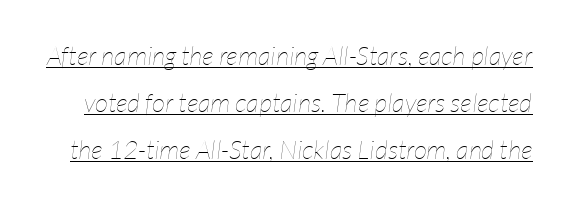
The image shows 26 px text type, italic (leaning right); set line spacing 1.81x, normal letter spacing, underlined.
